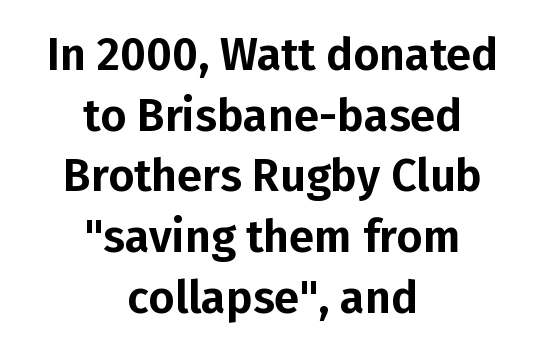
{"serif": "no", "italic": "no", "width": "normal", "stroke_contrast": "low", "x_height": "medium", "monospaced": "no", "underline": "no", "align": "center", "line_spacing": "normal", "line_spacing_ratio": 1.35, "letter_spacing": "normal", "letter_spacing_em": 0.0, "glyph_px": 45}
